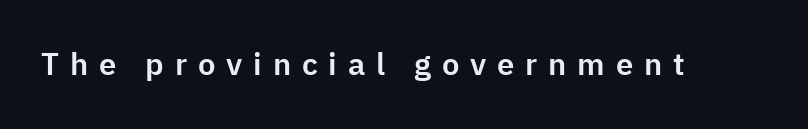
The image shows 31 px sans-serif type, upright; set unusually wide letter spacing (+0.35 em), not underlined; low stroke contrast and a medium x-height.
